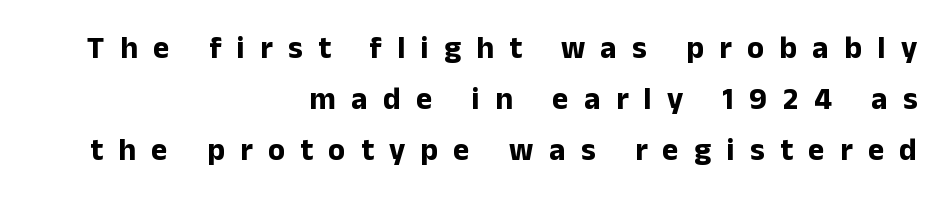
Spacing verdict: proportional, widths tailored to each character. Leading matches the norm, producing a regular column. Here the glyphs are tracked loosely, breaking word shapes into spaced letters. Nope, not italic — everything's standing straight.
